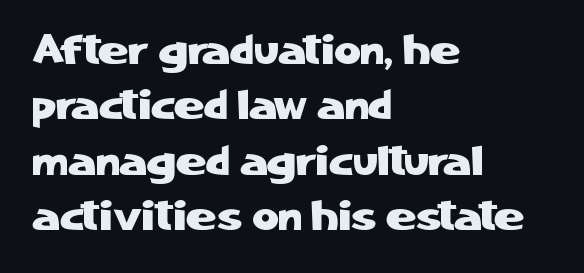
You could call the tracking neutral — neither tight nor loose. Proportional: the letters do not fall into vertical columns. The rendering uses a moderate line-height, typical for paragraphs. Where is the straight margin? On the left. Italic: no, the glyphs are upright roman.
